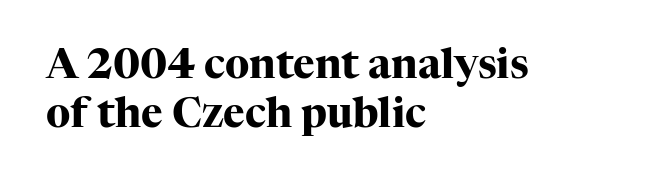
Q: Is the text bold? A: Yes.
Q: Is the text italic (slanted)? A: No, it is upright.
Q: Is the typeface a serif or a sans-serif typeface? A: Serif.
Q: Is the text underlined? A: No.
Q: How is the paragraph aligned? A: Left-aligned.
Q: Is the spacing between letters normal or unusually wide? A: Normal.
Q: Width (condensed, normal, or wide)? A: Normal.
Q: Stroke contrast? A: High.
Q: x-height? A: Medium.
Q: Monospaced? A: No.
